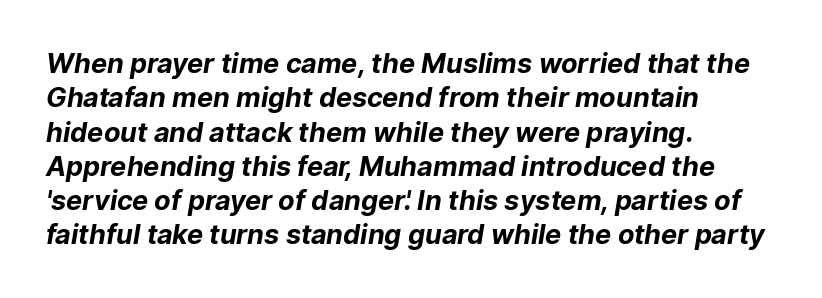
The image shows 27 px bold type; set left-aligned, normal line spacing (1.27x), normal letter spacing, not underlined.
